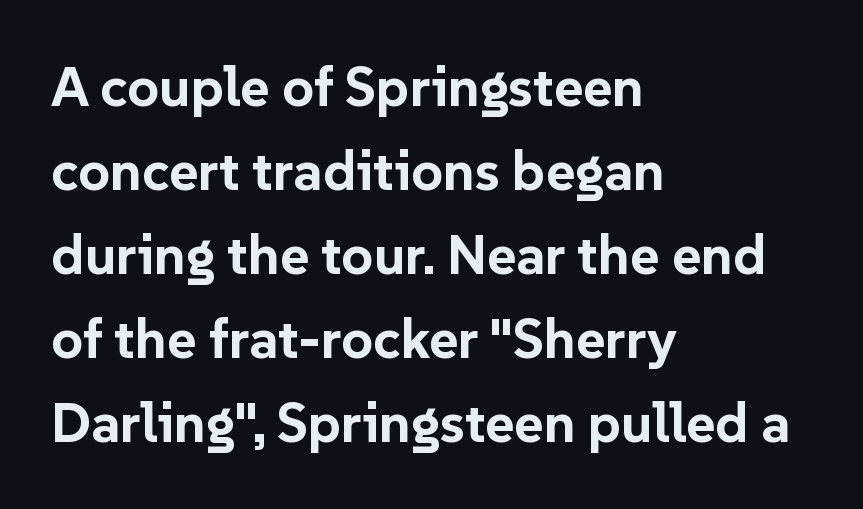
Q: Is the text bold? A: Yes.
Q: Is the text italic (slanted)? A: No, it is upright.
Q: Is the typeface a serif or a sans-serif typeface? A: Sans-serif.
Q: Is the text underlined? A: No.
Q: How is the paragraph aligned? A: Left-aligned.
Q: Is the spacing between letters normal or unusually wide? A: Normal.
Q: Is the spacing between lines tight, normal or loose? A: Normal.
Q: Width (condensed, normal, or wide)? A: Normal.
Q: Stroke contrast? A: Low.
Q: x-height? A: Medium.
Q: Monospaced? A: No.
